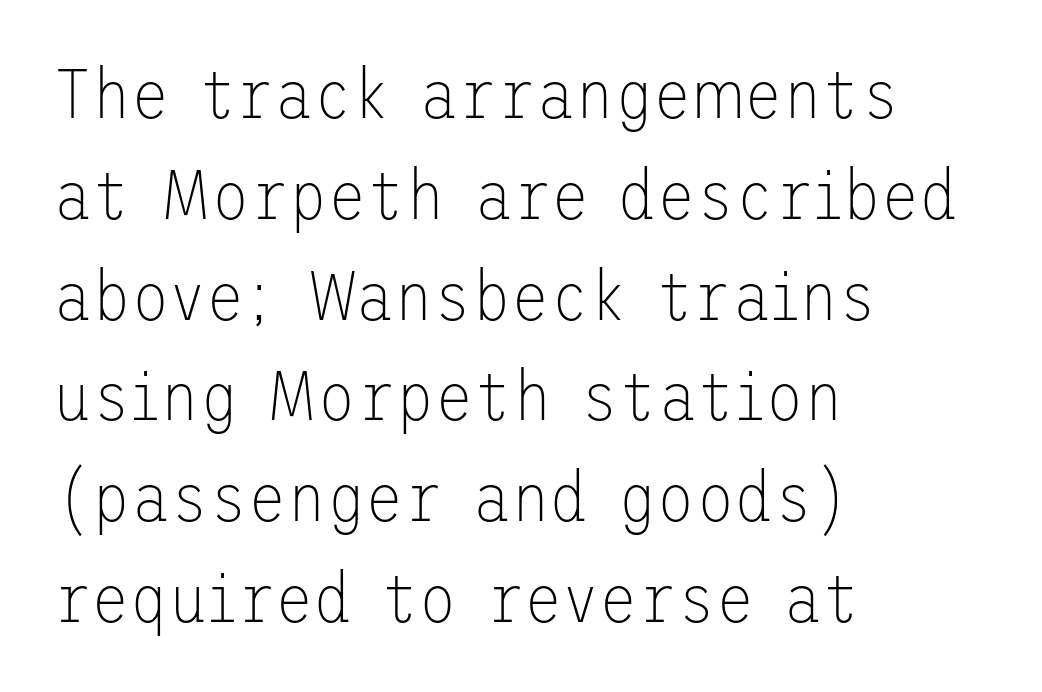
Q: Is the text bold? A: No.
Q: Is the text italic (slanted)? A: No, it is upright.
Q: Is the typeface a serif or a sans-serif typeface? A: Sans-serif.
Q: Is the text underlined? A: No.
Q: How is the paragraph aligned? A: Left-aligned.
Q: Is the spacing between letters normal or unusually wide? A: Normal.
Q: Is the spacing between lines tight, normal or loose? A: Normal.
Q: Width (condensed, normal, or wide)? A: Normal.
Q: Stroke contrast? A: Low.
Q: x-height? A: Medium.
